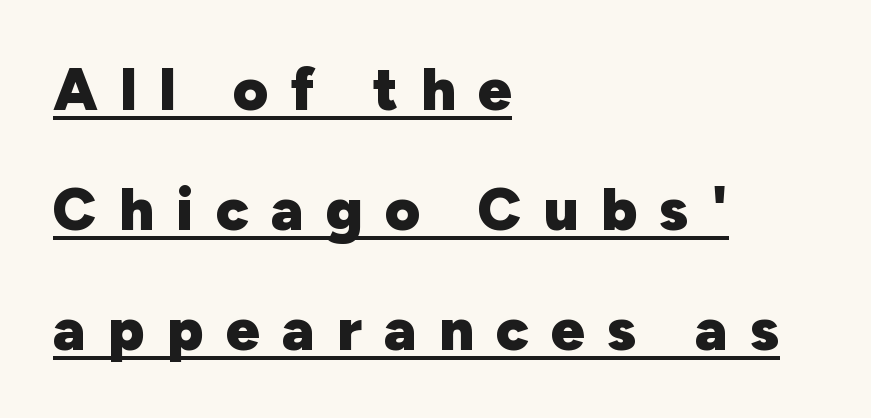
The image shows 60 px heavy sans-serif type, upright; set left-aligned, loose line spacing (2.0x), unusually wide letter spacing (+0.37 em), underlined; low stroke contrast and a medium x-height.
